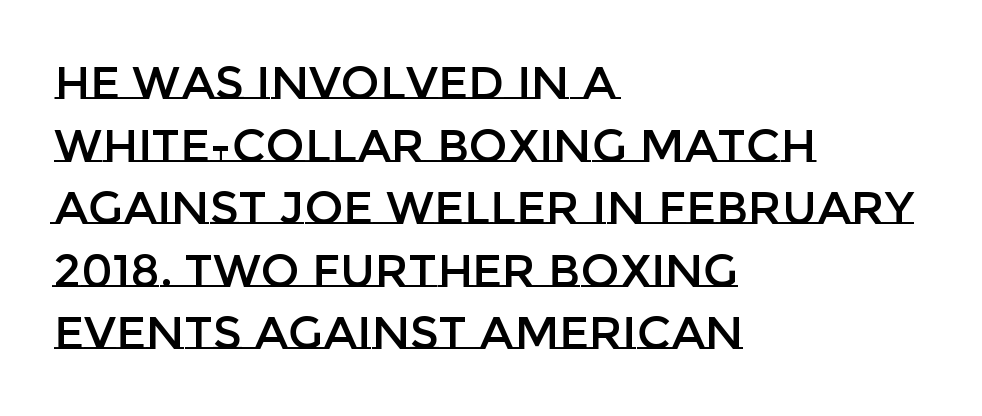
Whoever set this chose a conventional vertical rhythm. The rendering anchors every line to the left-hand side. You can tell it's not italic because the verticals are truly vertical. You could not count columns in this text — the font is proportionally spaced.
